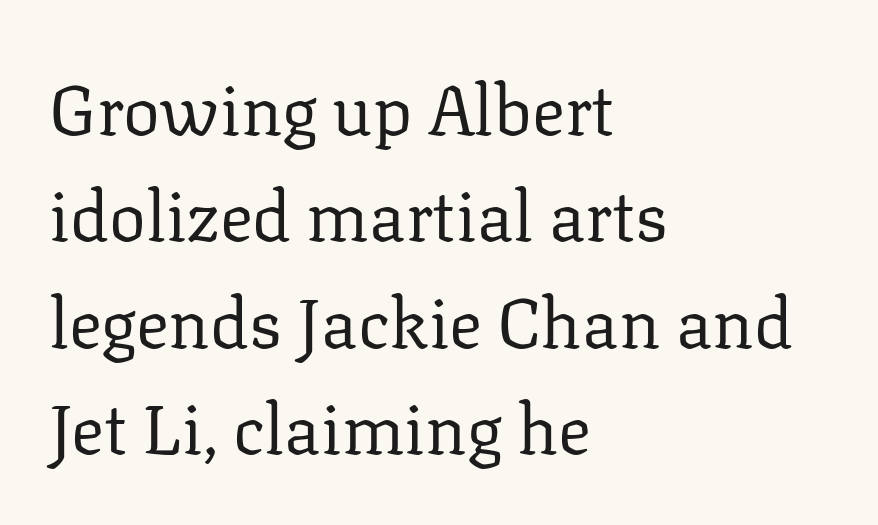
The passage shown is not underscored anywhere. A typesetter would label this face a serif. Is there much room between lines? A standard amount, neither cramped nor airy. No chunkiness to these letters — they're not bold. The face used here is rendered with its standard letterfit.
